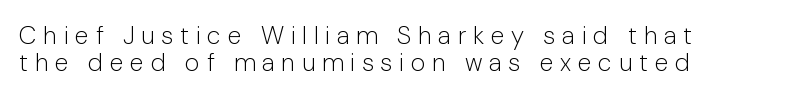
Caption: multi-line text, flush left, ragged right. Weight: in the light-to-regular range. Notice how the stems are strictly vertical — no italics here. The lines are packed closely together with very little leading.
